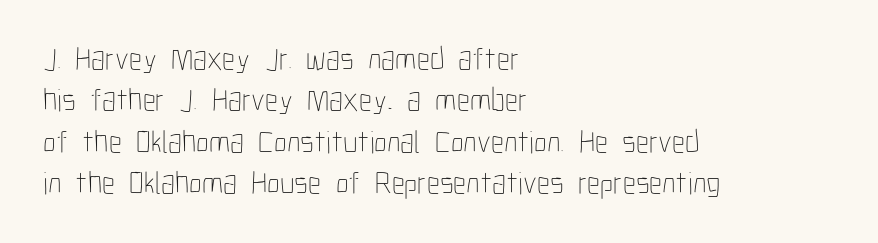
The passage shown is typed in a proportional face where columns would drift. Honestly, the letter spacing is just normal — you wouldn't notice it. A clean baseline with only descenders dipping below it. Is there much room between lines? A standard amount, neither cramped nor airy.
